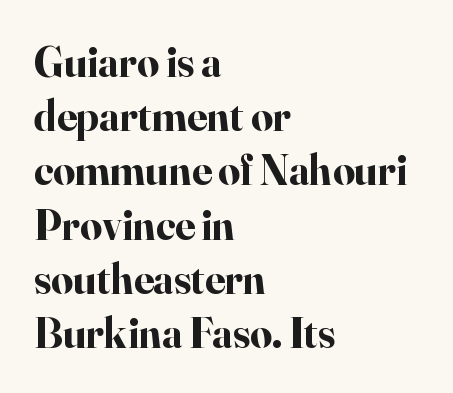
Tracking here is standard; glyphs follow each other at the usual distance. Bare-footed words on every line. The typography opts for an upright posture over an oblique one. The passage shown stacks its lines at a standard gap.
